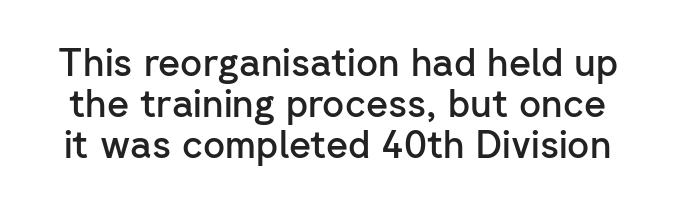
The designer dialed line spacing down below the default. The letters are semibold — heavier than regular but short of a full bold. Serifs: no, the terminals of the letterforms are clean. Anything drawn beneath the words? Only blank space. Varying glyph widths throughout — classic text-font behaviour. Tracking here is standard; glyphs follow each other at the usual distance.
